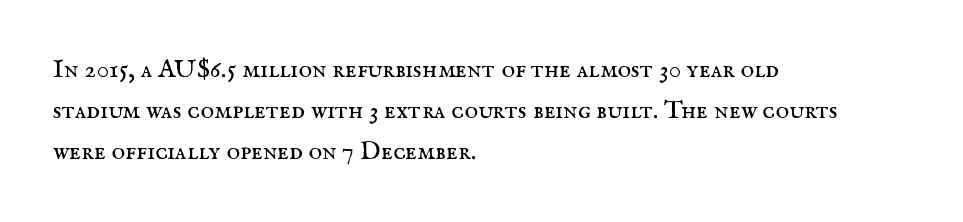
Q: Is the text bold? A: No.
Q: Is the text italic (slanted)? A: No, it is upright.
Q: Is the text underlined? A: No.
Q: How is the paragraph aligned? A: Left-aligned.
Q: Is the spacing between letters normal or unusually wide? A: Normal.
Q: Is the spacing between lines tight, normal or loose? A: Normal.
